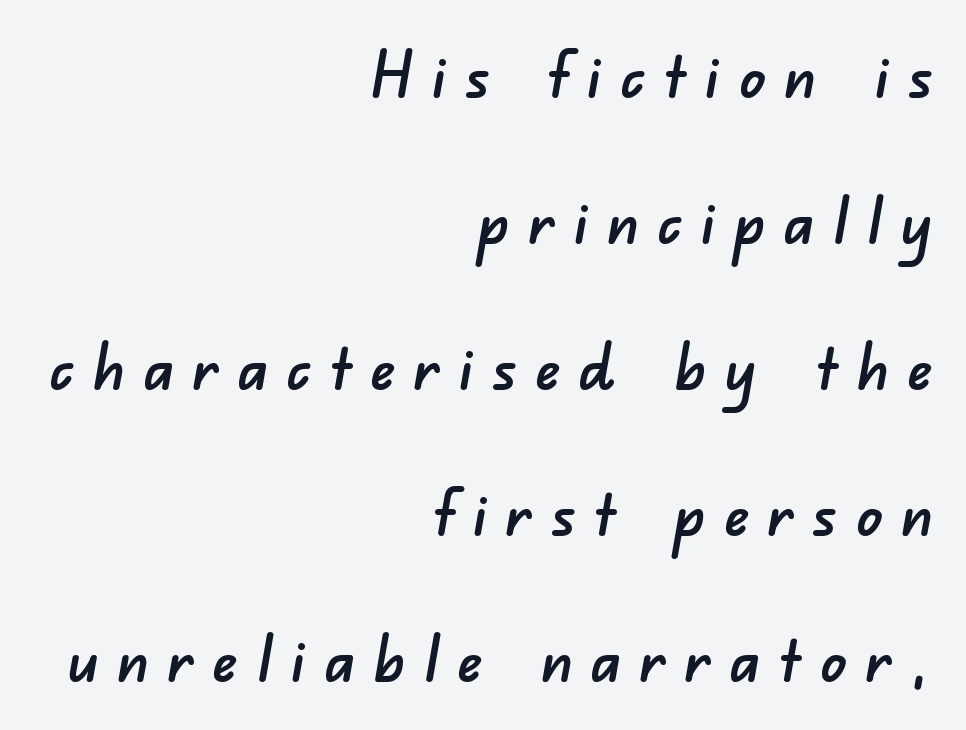
The image shows 64 px sans-serif type; set right-aligned, loose line spacing (2.28x), unusually wide letter spacing (+0.29 em), not underlined; low stroke contrast and a small x-height.
